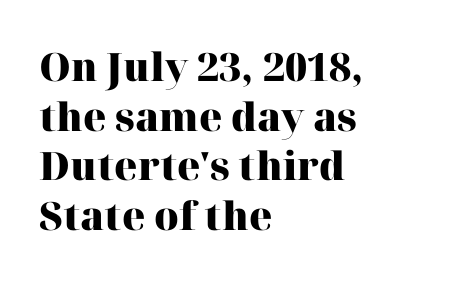
{"serif": "yes", "italic": "no", "bold": "yes", "weight": "heavy", "width": "normal", "stroke_contrast": "high", "x_height": "medium", "monospaced": "no", "underline": "no", "align": "left", "line_spacing": "normal", "line_spacing_ratio": 1.27, "letter_spacing": "normal", "letter_spacing_em": 0.0, "glyph_px": 39}
